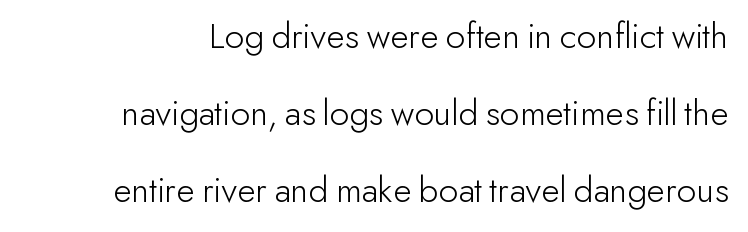
Q: Is the text bold? A: No.
Q: Is the text italic (slanted)? A: No, it is upright.
Q: Is the typeface a serif or a sans-serif typeface? A: Sans-serif.
Q: Is the text underlined? A: No.
Q: Is the spacing between letters normal or unusually wide? A: Normal.
Q: Is the spacing between lines tight, normal or loose? A: Loose.
Q: Width (condensed, normal, or wide)? A: Normal.
Q: Stroke contrast? A: Low.
Q: x-height? A: Small.
Q: Monospaced? A: No.
